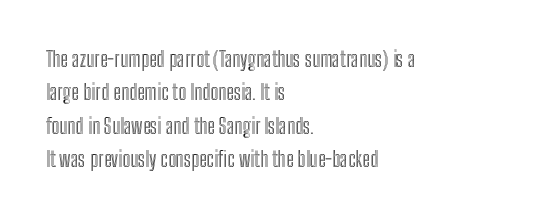
The image shows 21 px text type, upright; set left-aligned, normal line spacing (1.59x), normal letter spacing, not underlined.
